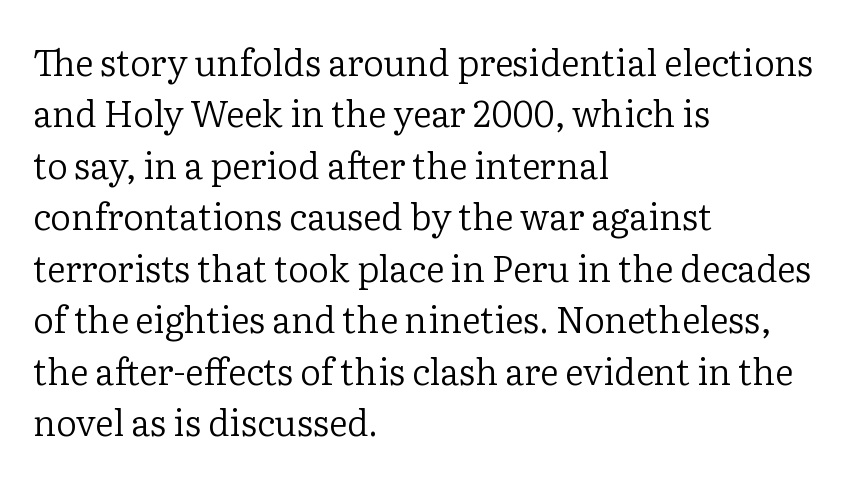
The image shows 36 px regular-weight serif type, upright; set left-aligned, normal line spacing (1.43x), normal letter spacing, not underlined; low stroke contrast and a medium x-height.
